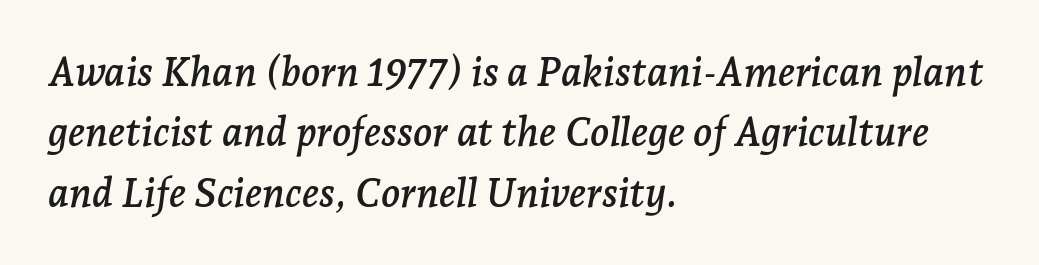
Q: Is the text italic (slanted)? A: Yes, it leans right by about 7 degrees.
Q: Is the typeface a serif or a sans-serif typeface? A: Serif.
Q: Is the text underlined? A: No.
Q: How is the paragraph aligned? A: Left-aligned.
Q: Is the spacing between letters normal or unusually wide? A: Normal.
Q: Is the spacing between lines tight, normal or loose? A: Normal.
Q: Width (condensed, normal, or wide)? A: Normal.
Q: Stroke contrast? A: Low.
Q: x-height? A: Medium.
Q: Monospaced? A: No.
